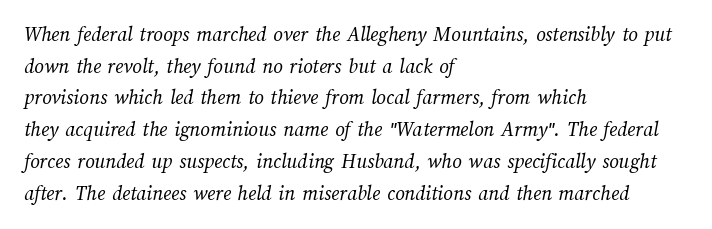
Is the stroke heavy? The answer is a plain regular-or-lighter. A bare baseline throughout the passage. The rows are spaced the way most documents space them. Leftover space on each line is placed entirely after the last word.
